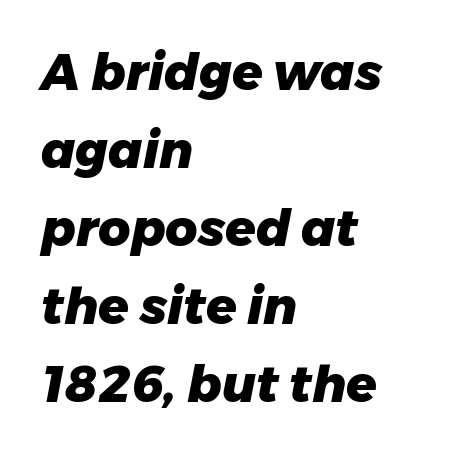
Q: Is the text bold? A: Yes.
Q: Is the text italic (slanted)? A: Yes, it leans right by about 11 degrees.
Q: Is the text underlined? A: No.
Q: How is the paragraph aligned? A: Left-aligned.
Q: Is the spacing between letters normal or unusually wide? A: Normal.
Q: Is the spacing between lines tight, normal or loose? A: Normal.
Q: Width (condensed, normal, or wide)? A: Normal.
Q: Stroke contrast? A: Low.
Q: x-height? A: Medium.
Q: Monospaced? A: No.
